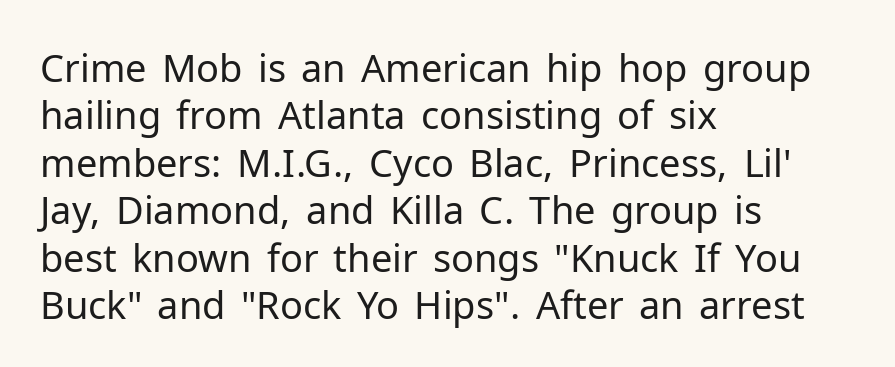
Q: Is the text bold? A: No.
Q: Is the text italic (slanted)? A: No, it is upright.
Q: Is the typeface a serif or a sans-serif typeface? A: Sans-serif.
Q: Is the text underlined? A: No.
Q: How is the paragraph aligned? A: Left-aligned.
Q: Is the spacing between letters normal or unusually wide? A: Normal.
Q: Is the spacing between lines tight, normal or loose? A: Normal.
Q: Width (condensed, normal, or wide)? A: Normal.
Q: Stroke contrast? A: Low.
Q: x-height? A: Medium.
Q: Monospaced? A: No.
